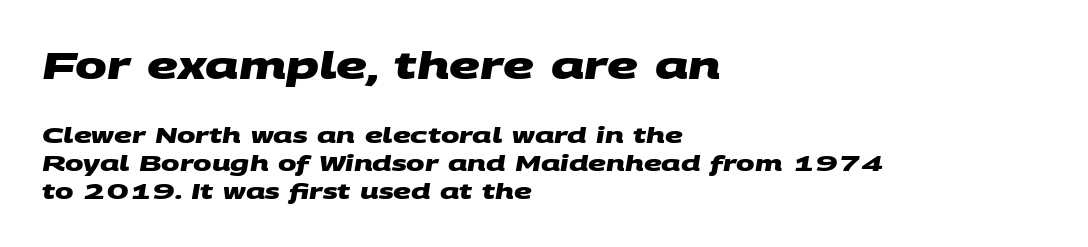
The image shows 38 px heavy, wide sans-serif type; set left-aligned, normal line spacing (1.28x), normal letter spacing, not underlined; the first (top) block is 1.73x larger; medium stroke contrast and a large x-height.
